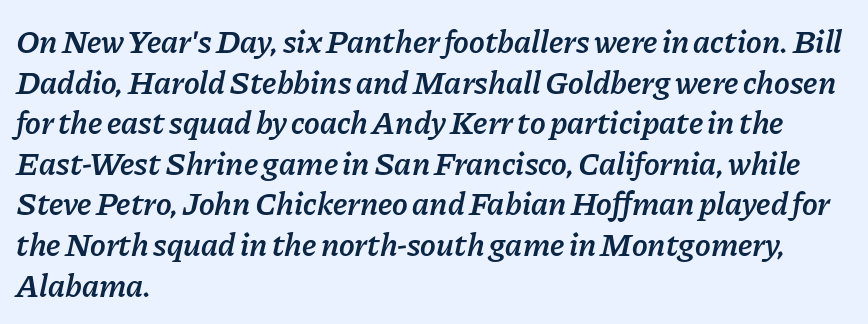
{"italic": "yes", "lean": "right", "slant_degrees": 11, "bold": "semi", "weight": "semibold", "width": "normal", "stroke_contrast": "low", "x_height": "medium", "monospaced": "no", "underline": "no", "align": "left", "line_spacing_ratio": 1.23, "letter_spacing": "normal", "letter_spacing_em": 0.0, "glyph_px": 33}
